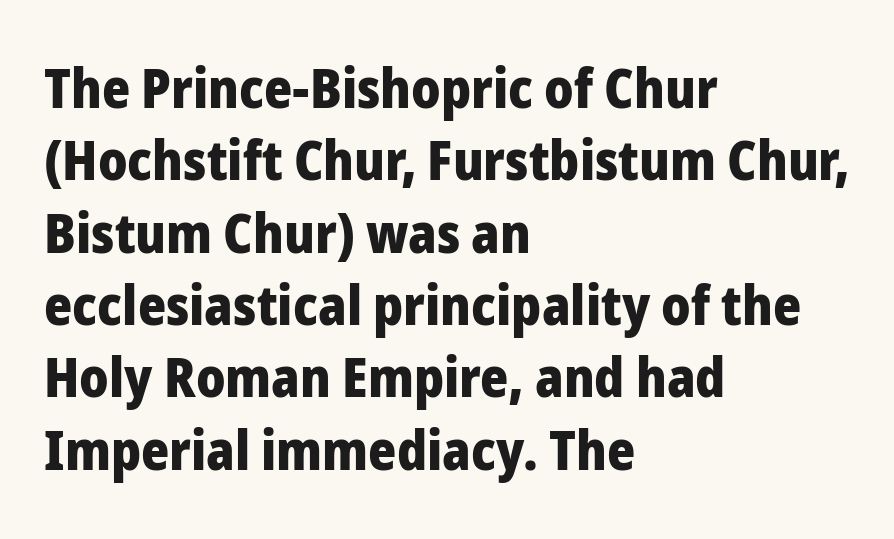
{"serif": "no", "italic": "no", "bold": "yes", "weight": "heavy", "width": "normal", "stroke_contrast": "low", "x_height": "medium", "monospaced": "no", "underline": "no", "align": "left", "line_spacing": "normal", "line_spacing_ratio": 1.34, "letter_spacing": "normal", "letter_spacing_em": 0.0, "glyph_px": 54}
